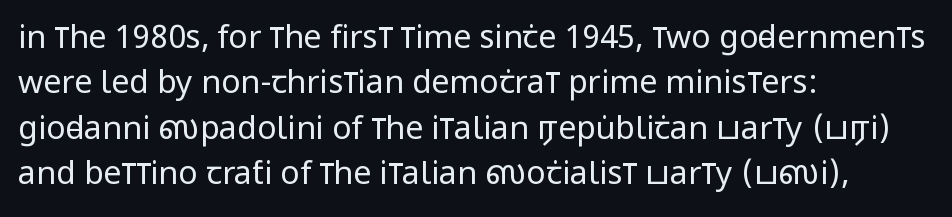
The image shows 32 px regular-weight, condensed sans-serif type, upright; set left-aligned, normal line spacing (1.42x), normal letter spacing, not underlined; low stroke contrast and a large x-height.
